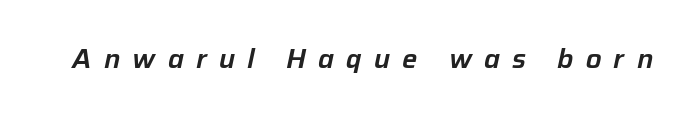
{"italic": "yes", "lean": "right", "slant_degrees": 12, "underline": "no", "letter_spacing": "wide", "letter_spacing_em": 0.45, "glyph_px": 27}
